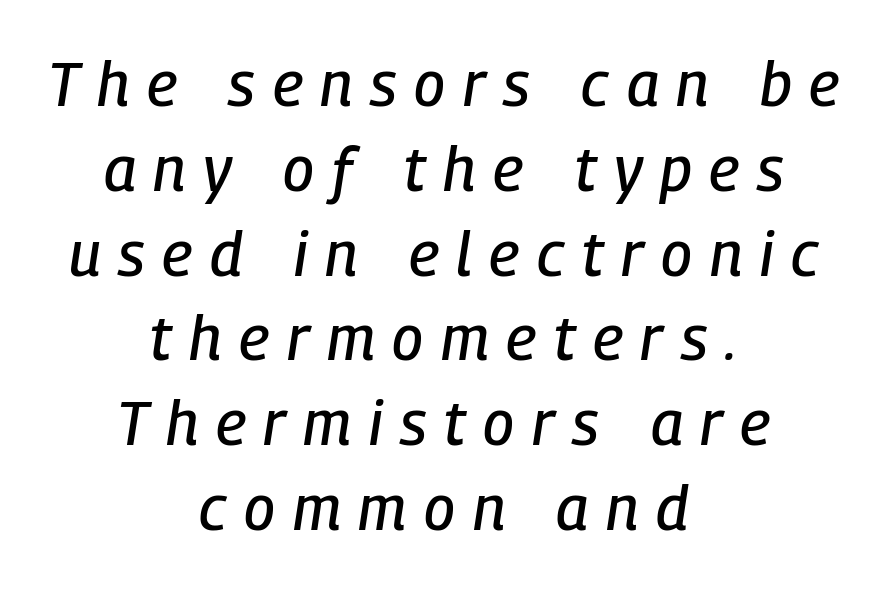
Plain, unruled lines of type. Every character sits at an angle, as italics do. Vertical spacing — default. Casual observation: everything's sitting right in the middle.
